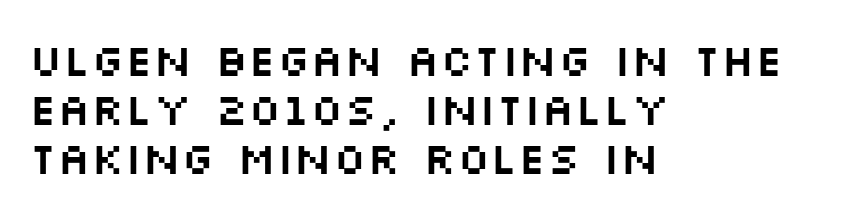
{"serif": "no", "italic": "no", "width": "wide", "stroke_contrast": "medium", "x_height": "large", "monospaced": "no", "underline": "no", "align": "left", "line_spacing": "tight", "line_spacing_ratio": 1.09, "letter_spacing": "normal", "letter_spacing_em": 0.0, "glyph_px": 45}
